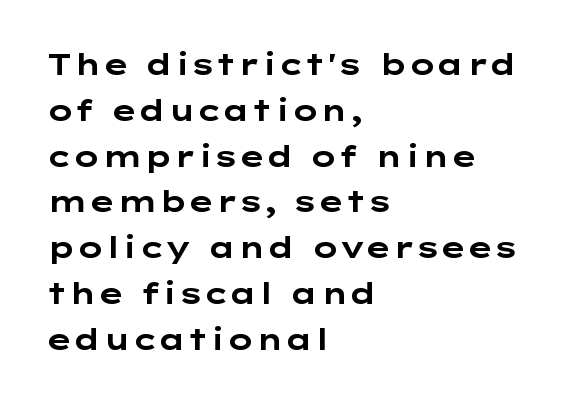
The image shows 29 px bold, wide sans-serif type, upright; set left-aligned, normal line spacing (1.58x), normal letter spacing, not underlined; low stroke contrast and a medium x-height.
